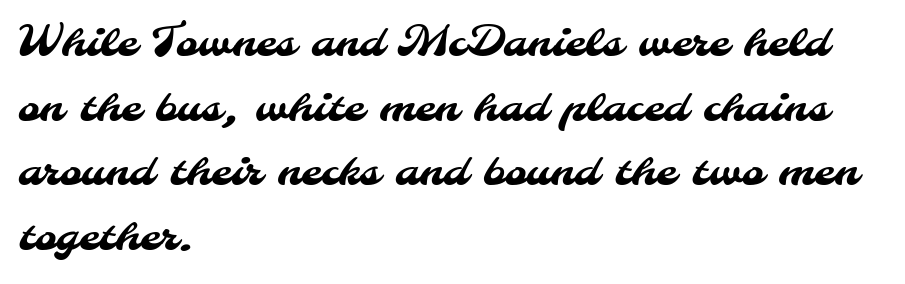
Q: Is the typeface a serif or a sans-serif typeface? A: Sans-serif.
Q: Is the text underlined? A: No.
Q: How is the paragraph aligned? A: Left-aligned.
Q: Is the spacing between letters normal or unusually wide? A: Normal.
Q: Is the spacing between lines tight, normal or loose? A: Normal.
Q: Width (condensed, normal, or wide)? A: Normal.
Q: Stroke contrast? A: Medium.
Q: x-height? A: Small.
Q: Monospaced? A: No.
